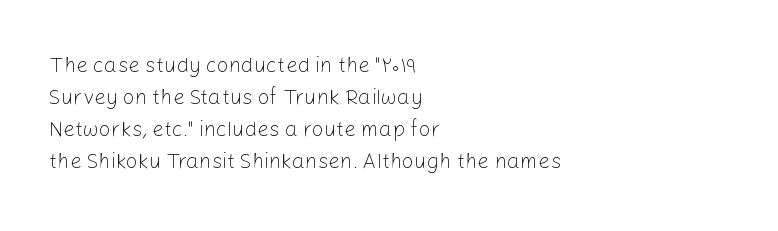
Is the block centered? No — it sits flush against the left margin. Honestly, the row spacing looks completely unremarkable. Check under the words: just untouched page. Ascenders rise straight up at ninety degrees. Nobody touched the tracking dial on this one.
